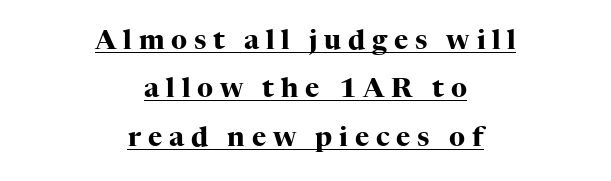
The image shows 27 px bold type, upright; set centered, line spacing 1.79x, unusually wide letter spacing (+0.25 em), underlined.
